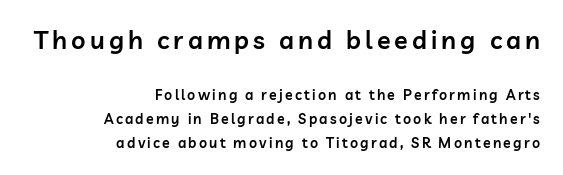
The image shows 25 px text type, upright; set right-aligned, normal line spacing (1.69x), not underlined; the first (top) block is 1.79x larger.
